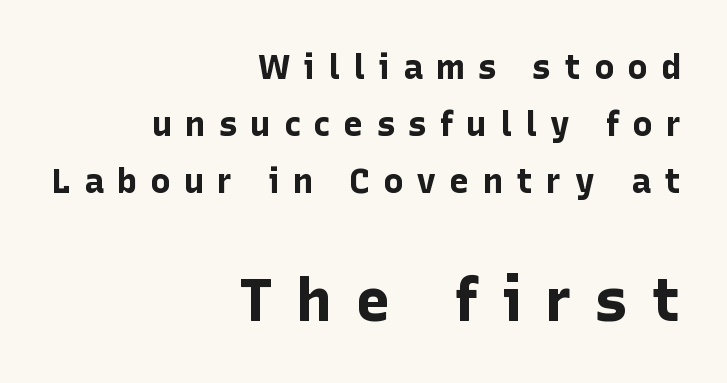
Q: Is the text bold? A: Yes.
Q: Is the text italic (slanted)? A: No, it is upright.
Q: Is the typeface a serif or a sans-serif typeface? A: Sans-serif.
Q: Is the text underlined? A: No.
Q: How is the paragraph aligned? A: Right-aligned.
Q: Is the spacing between letters normal or unusually wide? A: Unusually wide.
Q: Is the spacing between lines tight, normal or loose? A: Normal.
Q: Which block of text is set in a larger size, the first (top) or the second (bottom)? A: The second (bottom) one.
Q: Width (condensed, normal, or wide)? A: Normal.
Q: Stroke contrast? A: Low.
Q: x-height? A: Medium.
Q: Monospaced? A: No.
